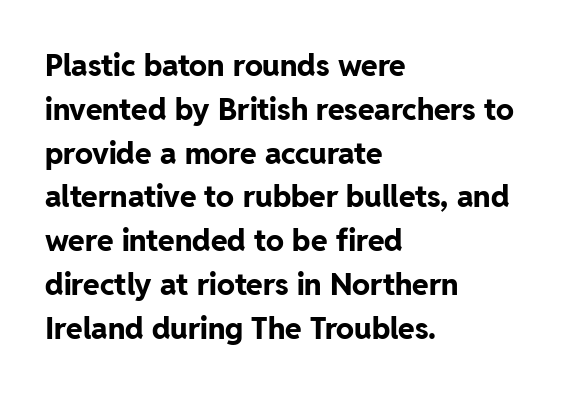
Baseline-to-baseline distance is the conventional proportion of letter height. Unlike italic type, these characters show no tilt at all. Just letters on the line, the space beneath them empty. Think of a printed novel: that variable character pitch is what you see here.
